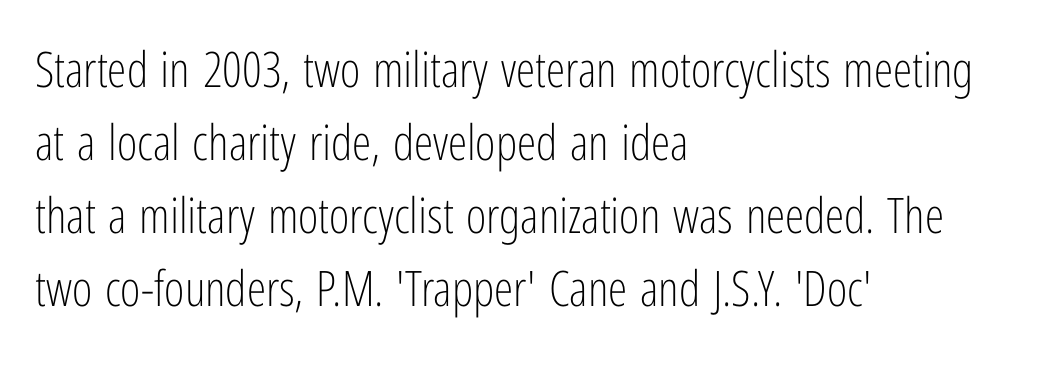
Classification — sans serif. Visually the block forms a straight wall on the left and a jagged coastline on the right. You could call the tracking neutral — neither tight nor loose. The strokes are not fattened; the text isn't bold. This rendering features lettering with no underline.
